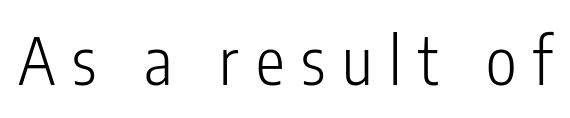
Q: Is the text bold? A: No.
Q: Is the text italic (slanted)? A: No, it is upright.
Q: Is the typeface a serif or a sans-serif typeface? A: Sans-serif.
Q: Is the text underlined? A: No.
Q: Is the spacing between letters normal or unusually wide? A: Unusually wide.
Q: Width (condensed, normal, or wide)? A: Condensed.
Q: Stroke contrast? A: Low.
Q: x-height? A: Medium.
Q: Monospaced? A: No.
